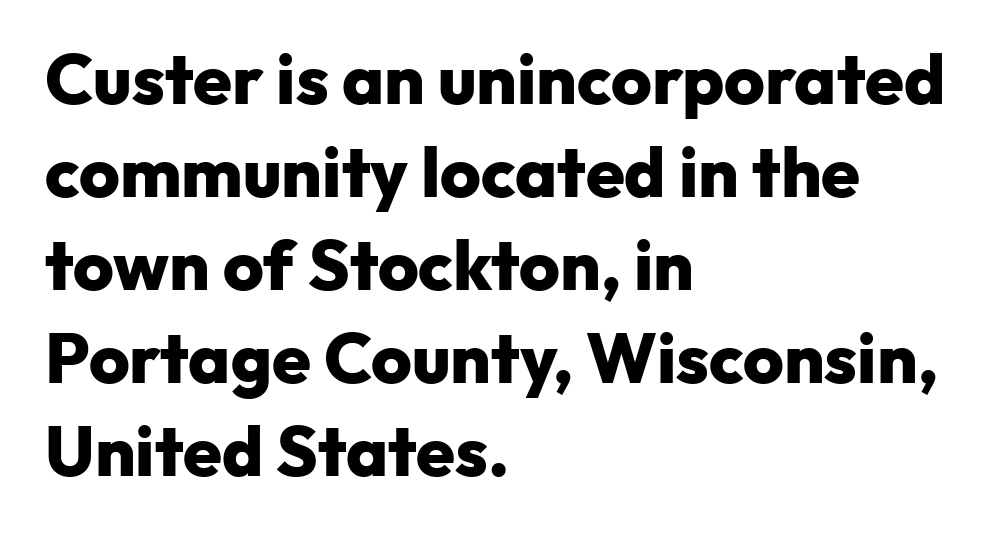
{"serif": "no", "italic": "no", "bold": "yes", "weight": "heavy", "width": "normal", "stroke_contrast": "low", "x_height": "medium", "monospaced": "no", "underline": "no", "align": "left", "line_spacing": "normal", "line_spacing_ratio": 1.33, "letter_spacing": "normal", "letter_spacing_em": 0.0, "glyph_px": 70}
